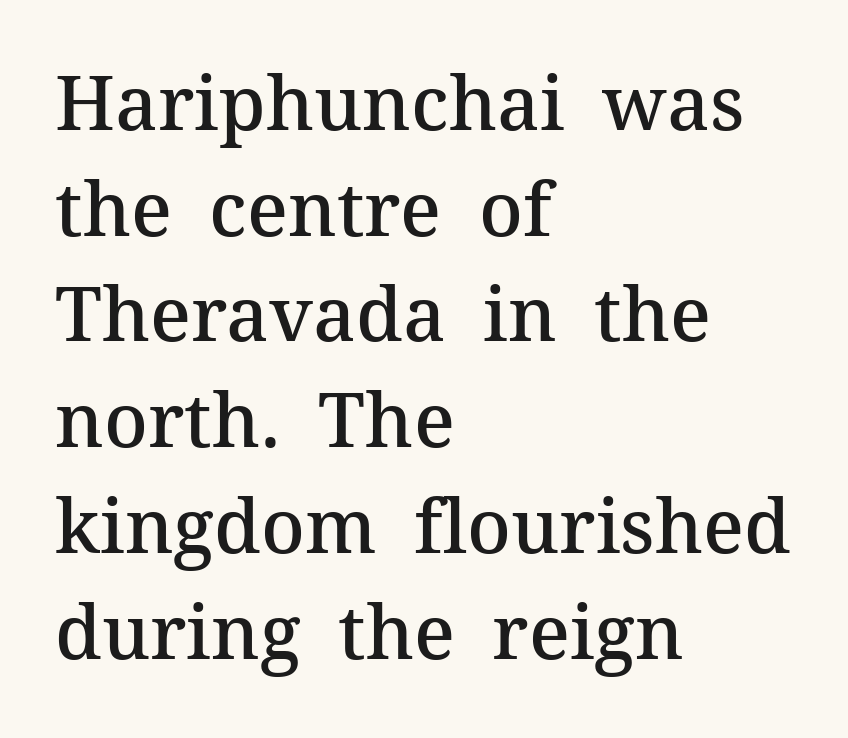
{"serif": "yes", "italic": "no", "bold": "semi", "weight": "semibold", "width": "normal", "stroke_contrast": "medium", "x_height": "medium", "monospaced": "no", "underline": "no", "align": "left", "line_spacing": "normal", "line_spacing_ratio": 1.41, "letter_spacing": "normal", "letter_spacing_em": 0.0, "glyph_px": 75}
